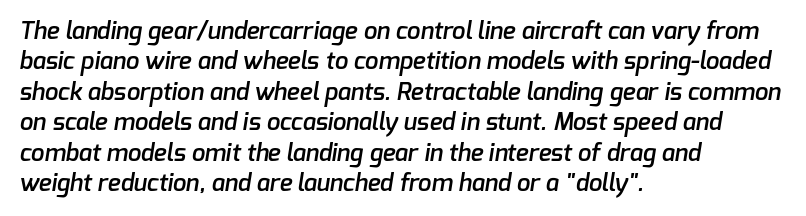
{"bold": "semi", "underline": "no", "align": "left", "line_spacing": "normal", "line_spacing_ratio": 1.27, "letter_spacing": "normal", "letter_spacing_em": 0.0, "glyph_px": 24}
